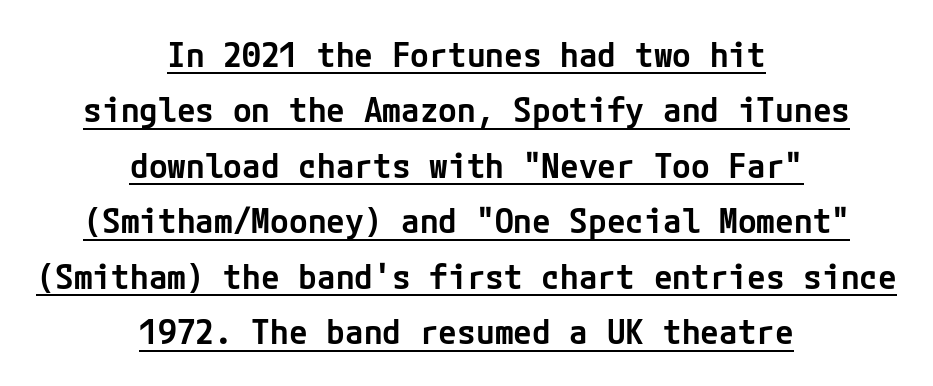
I'd describe the lettering as semibold — firm but not a full bold. In terms of letterspacing, this is plain default setting. In CSS terms this would be text-align: center. Like a heading marked for emphasis, these lines bear an underscore.
